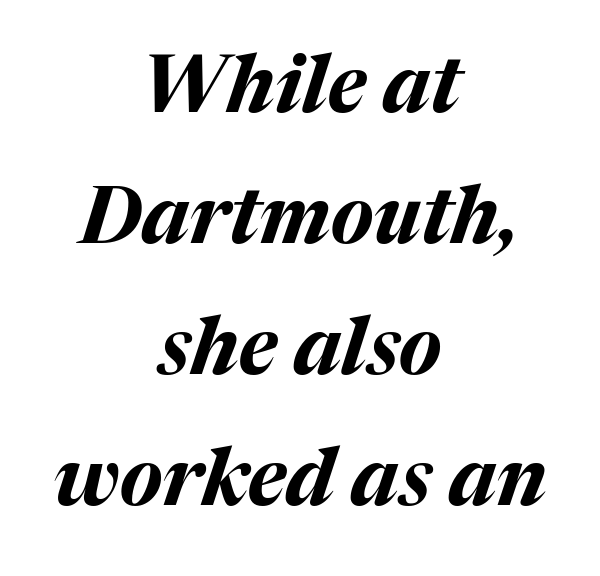
{"italic": "yes", "lean": "right", "slant_degrees": 17, "bold": "yes", "weight": "bold", "width": "normal", "stroke_contrast": "medium", "x_height": "medium", "monospaced": "no", "underline": "no", "align": "center", "line_spacing": "normal", "line_spacing_ratio": 1.66, "letter_spacing": "normal", "letter_spacing_em": 0.0, "glyph_px": 79}
